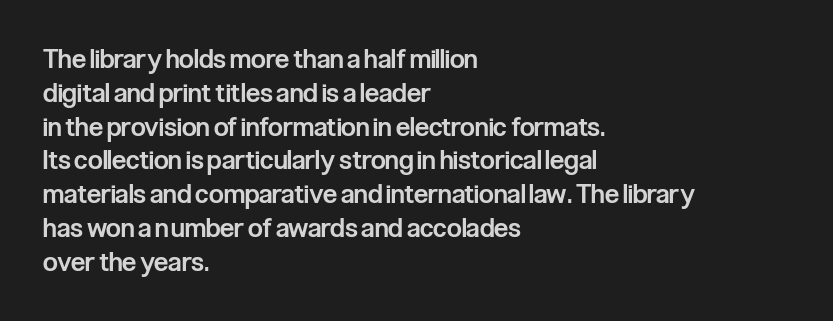
{"italic": "no", "bold": "semi", "underline": "no", "align": "left", "line_spacing": "normal", "line_spacing_ratio": 1.3, "letter_spacing": "normal", "letter_spacing_em": 0.0, "glyph_px": 26}
